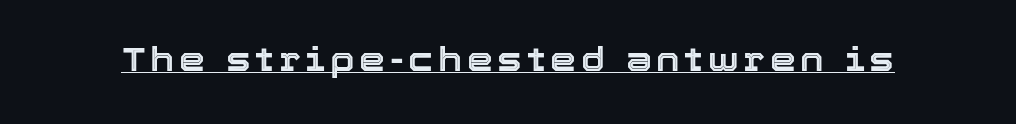
When letters stand straight like this, we call the style roman or upright. Each letter keeps its own natural width here, so spacing adapts to shape. Glance below the letters and you will spot a drawn line.
